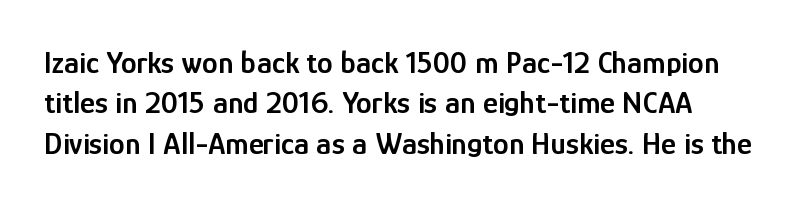
Q: Is the text bold? A: Semi-bold.
Q: Is the text italic (slanted)? A: No, it is upright.
Q: Is the typeface a serif or a sans-serif typeface? A: Sans-serif.
Q: Is the text underlined? A: No.
Q: Is the spacing between letters normal or unusually wide? A: Normal.
Q: Is the spacing between lines tight, normal or loose? A: Normal.
Q: Width (condensed, normal, or wide)? A: Condensed.
Q: Stroke contrast? A: Low.
Q: x-height? A: Medium.
Q: Monospaced? A: No.
